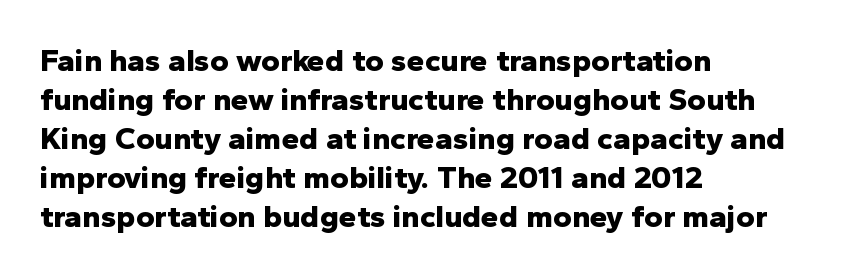
The image shows 32 px bold sans-serif type, upright; set left-aligned, line spacing 1.22x, normal letter spacing, not underlined; low stroke contrast and a medium x-height.
